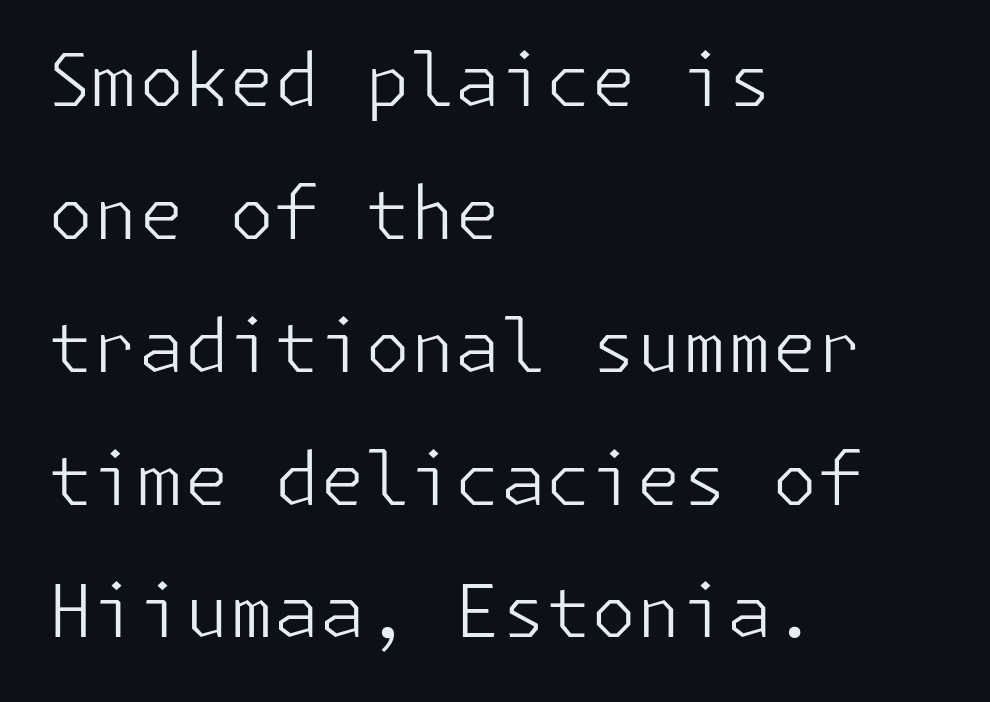
The image shows 73 px light sans-serif type, upright; set left-aligned, line spacing 1.82x, normal letter spacing, not underlined; low stroke contrast and a medium x-height.
